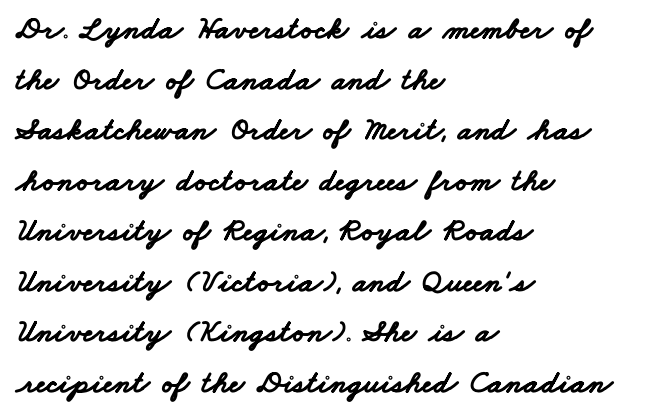
Q: Is the text bold? A: Yes.
Q: Is the typeface a serif or a sans-serif typeface? A: Sans-serif.
Q: Is the text underlined? A: No.
Q: How is the paragraph aligned? A: Left-aligned.
Q: Is the spacing between letters normal or unusually wide? A: Normal.
Q: Is the spacing between lines tight, normal or loose? A: Normal.
Q: Width (condensed, normal, or wide)? A: Wide.
Q: Stroke contrast? A: Low.
Q: x-height? A: Small.
Q: Monospaced? A: No.
